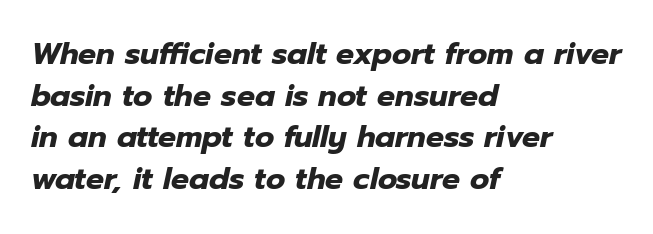
The image shows 30 px heavy type, italic (leaning right); set left-aligned, normal line spacing (1.39x), normal letter spacing, not underlined; low stroke contrast and a medium x-height.
